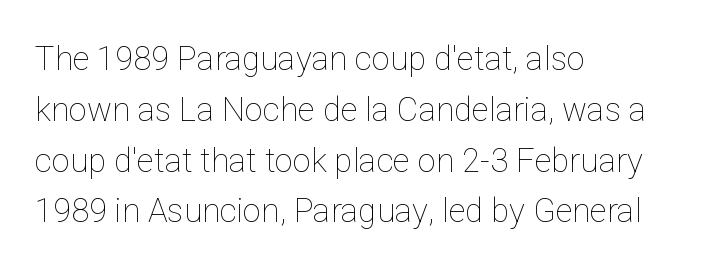
The image shows 33 px thin type, upright; set left-aligned, normal line spacing (1.54x), normal letter spacing, not underlined; low stroke contrast and a medium x-height.
